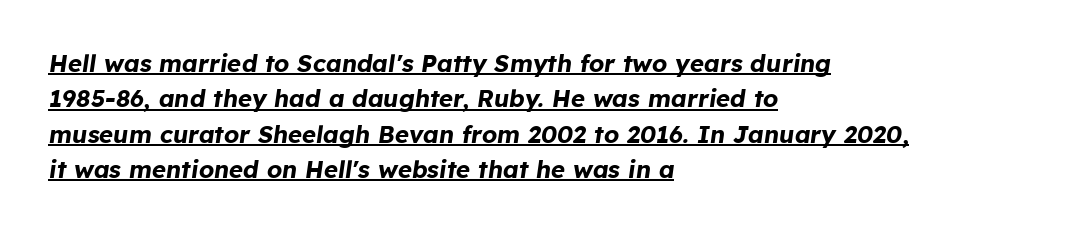
Baseline-to-baseline distance is the conventional proportion of letter height. This is underlined copy, the kind a proofreader might mark for attention. The rendering uses a bold face; every stroke is thick and dark. These lines stack with their left ends in a neat column. Glyph-to-glyph distance matches everyday printed text. Italic: yes, the glyphs are oblique.
